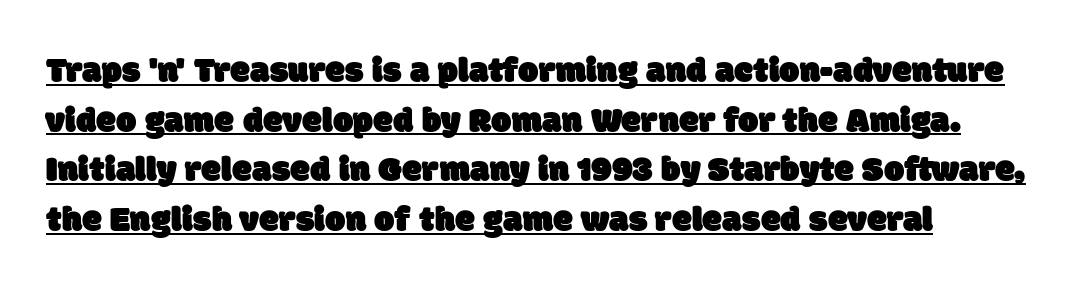
The image shows 36 px sans-serif type; set normal line spacing (1.38x), normal letter spacing, underlined; low stroke contrast and a large x-height.
